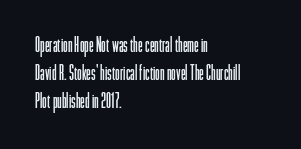
The image shows 21 px text type, upright; set left-aligned, normal line spacing (1.34x), normal letter spacing, not underlined.
